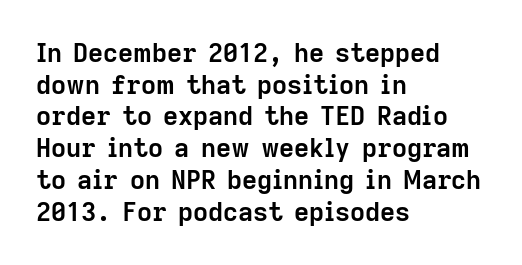
Q: Is the text bold? A: Yes.
Q: Is the text italic (slanted)? A: No, it is upright.
Q: Is the text underlined? A: No.
Q: How is the paragraph aligned? A: Left-aligned.
Q: Is the spacing between letters normal or unusually wide? A: Normal.
